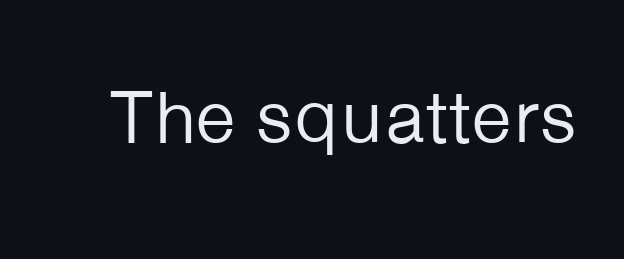
The rendering uses natural spacing where letterforms have individual widths. Default kerning and tracking; the words read as compact shapes. Do the letters lean? They stand straight. Honestly, there is no underline to notice here at all. Each letter's strokes conclude bluntly, with no projecting serifs. Is this a heavy cut? Hardly; it is regular or lighter.
